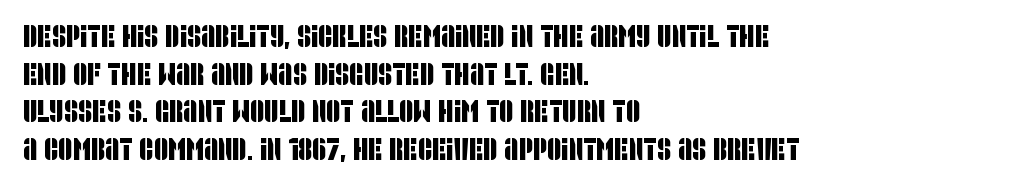
{"serif": "no", "width": "condensed", "stroke_contrast": "low", "x_height": "large", "monospaced": "no", "underline": "no", "align": "left", "line_spacing_ratio": 1.21, "letter_spacing": "normal", "letter_spacing_em": 0.0, "glyph_px": 31}
